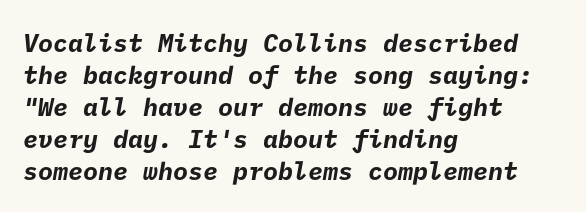
{"bold": "yes", "underline": "no", "align": "left", "line_spacing": "normal", "line_spacing_ratio": 1.28, "letter_spacing": "normal", "letter_spacing_em": 0.0, "glyph_px": 25}
